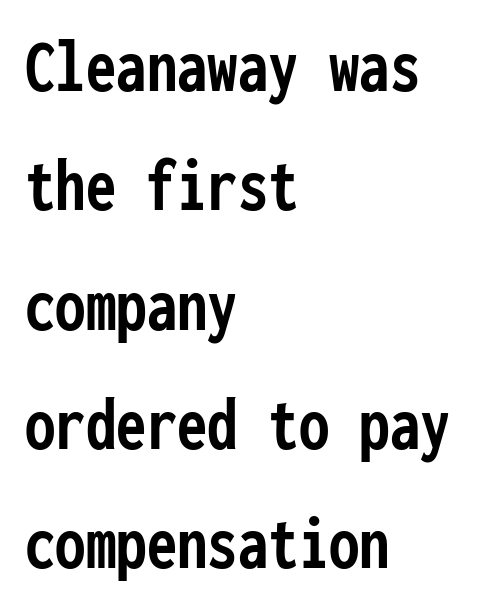
This rendering leaves character spacing at its baseline value. Typographic density is high because the face is bold. Ascenders rise straight up at ninety degrees. Leading matches the norm, producing a regular column. Bare-footed words on every line.
